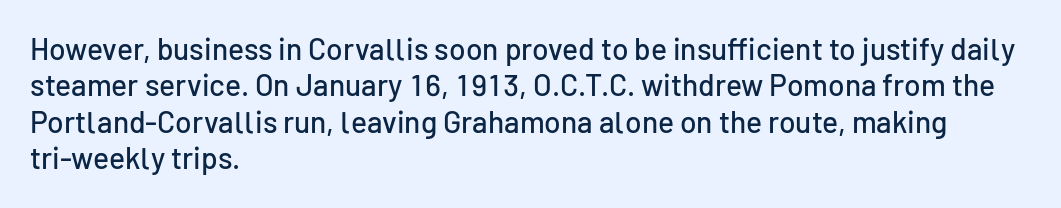
The image shows 30 px sans-serif type, upright; set left-aligned, line spacing 1.21x, normal letter spacing, not underlined; low stroke contrast and a medium x-height.
